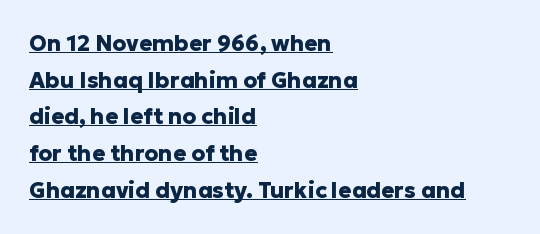
The image shows 22 px bold type, upright; set left-aligned, normal line spacing (1.67x), normal letter spacing, underlined.
